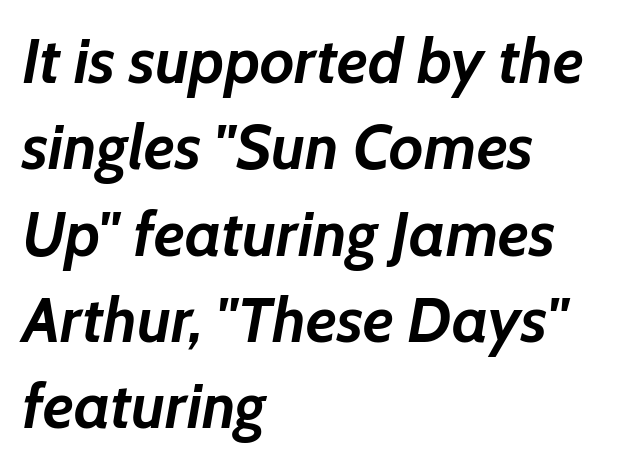
The tracking reads as untouched default to a designer's eye. A full-strength bold gives these letters their thick strokes. In terms of posture, this sample is oblique. Underline: absent.
